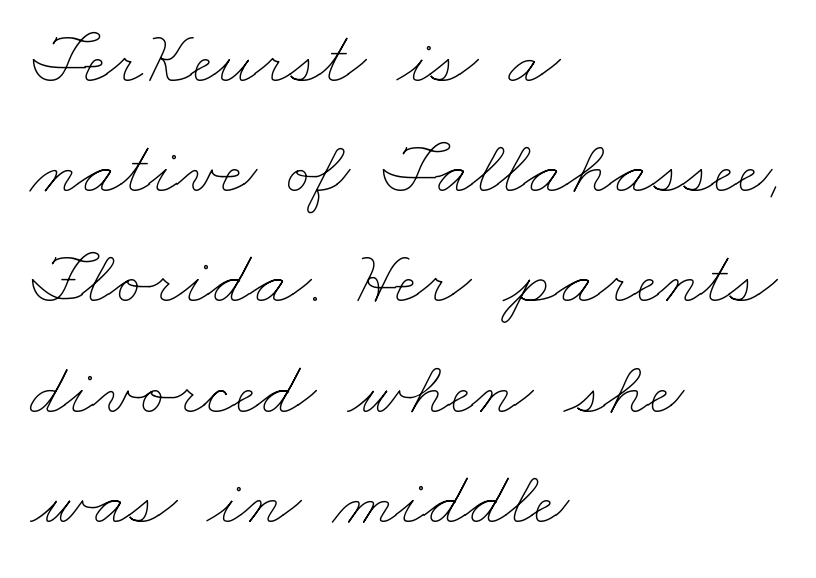
The image shows 76 px thin, wide type; set left-aligned, normal line spacing (1.45x), normal letter spacing, not underlined; low stroke contrast and a small x-height.
